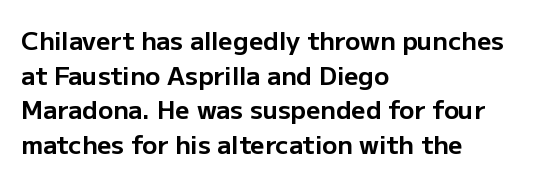
The image shows 25 px bold type, upright; set left-aligned, normal line spacing (1.39x), normal letter spacing, not underlined.
